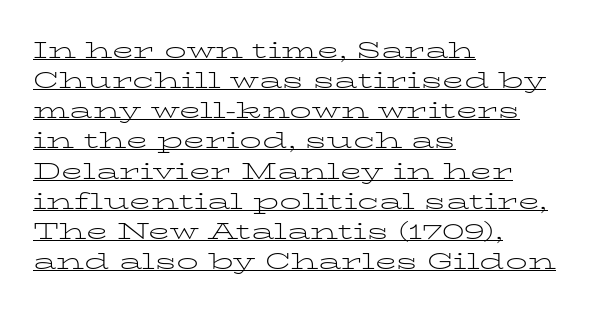
The image shows 22 px text type, upright; set left-aligned, normal line spacing (1.37x), normal letter spacing, underlined.
